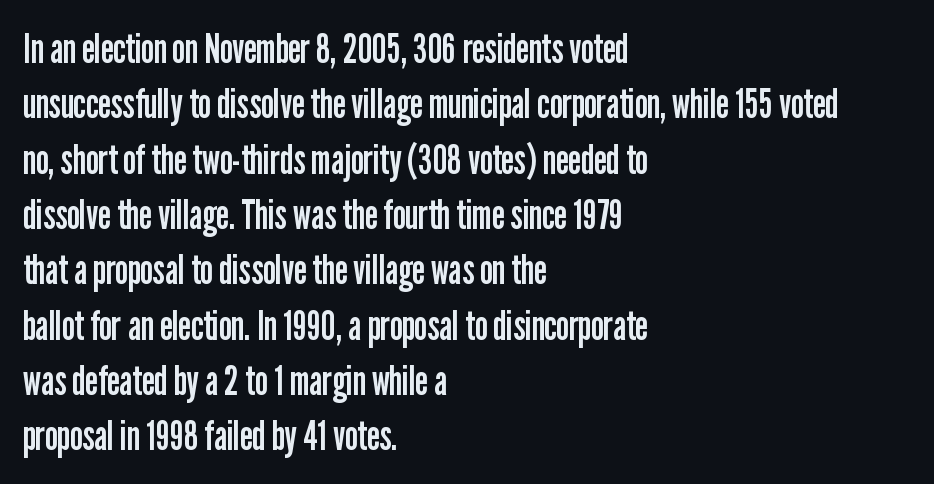
Q: Is the text bold? A: No.
Q: Is the text italic (slanted)? A: No, it is upright.
Q: Is the typeface a serif or a sans-serif typeface? A: Sans-serif.
Q: Is the text underlined? A: No.
Q: How is the paragraph aligned? A: Left-aligned.
Q: Is the spacing between letters normal or unusually wide? A: Normal.
Q: Is the spacing between lines tight, normal or loose? A: Normal.
Q: Width (condensed, normal, or wide)? A: Condensed.
Q: Stroke contrast? A: Low.
Q: x-height? A: Medium.
Q: Monospaced? A: No.
